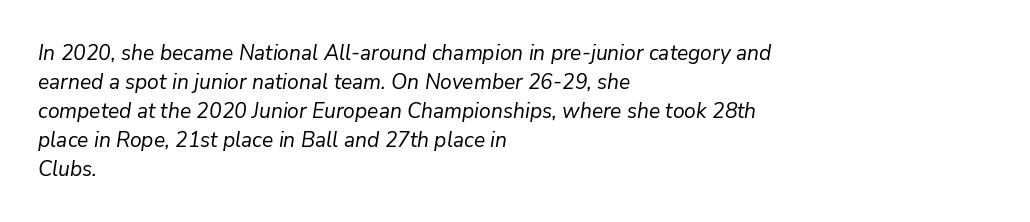
Q: Is the text bold? A: No.
Q: Is the text italic (slanted)? A: Yes, it leans right by about 9 degrees.
Q: Is the text underlined? A: No.
Q: How is the paragraph aligned? A: Left-aligned.
Q: Is the spacing between letters normal or unusually wide? A: Normal.
Q: Is the spacing between lines tight, normal or loose? A: Normal.
